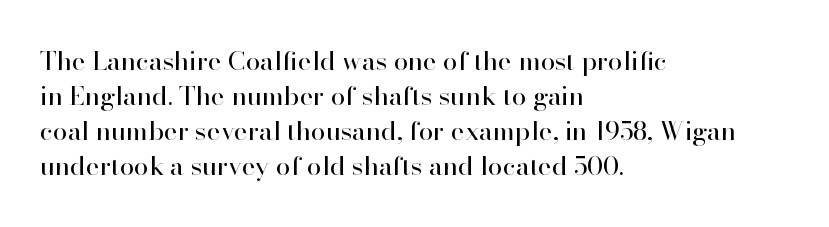
The image shows 26 px text type, upright; set left-aligned, normal line spacing (1.35x), normal letter spacing, not underlined.
